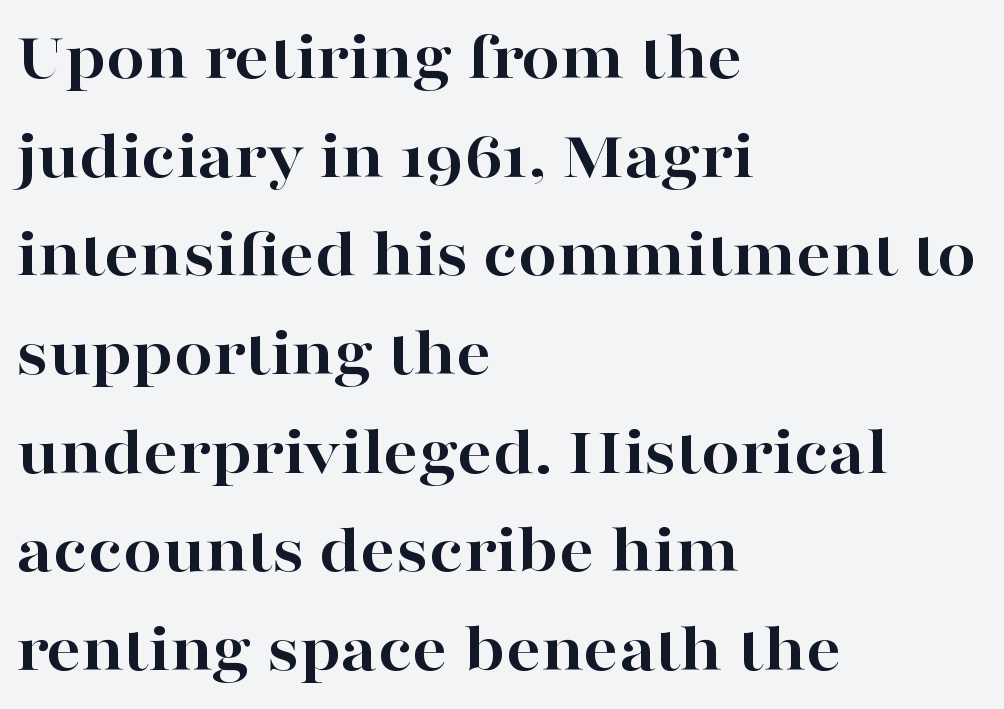
Q: Is the text bold? A: Yes.
Q: Is the text italic (slanted)? A: No, it is upright.
Q: Is the typeface a serif or a sans-serif typeface? A: Serif.
Q: Is the text underlined? A: No.
Q: How is the paragraph aligned? A: Left-aligned.
Q: Is the spacing between letters normal or unusually wide? A: Normal.
Q: Is the spacing between lines tight, normal or loose? A: Normal.
Q: Width (condensed, normal, or wide)? A: Wide.
Q: Stroke contrast? A: High.
Q: x-height? A: Medium.
Q: Monospaced? A: No.
